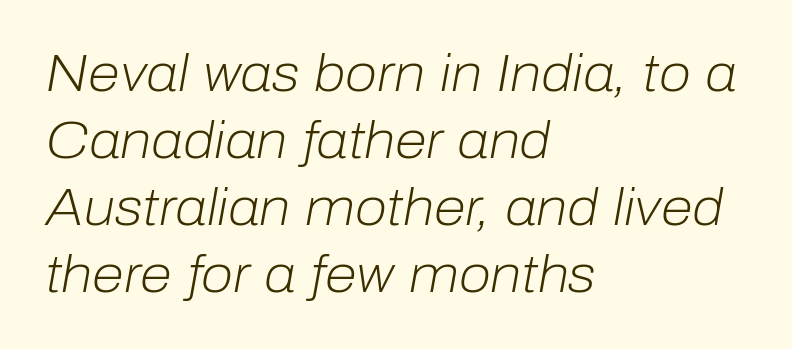
Q: Is the text bold? A: No.
Q: Is the text italic (slanted)? A: Yes, it leans right by about 10 degrees.
Q: Is the text underlined? A: No.
Q: How is the paragraph aligned? A: Left-aligned.
Q: Is the spacing between letters normal or unusually wide? A: Normal.
Q: Is the spacing between lines tight, normal or loose? A: Normal.
Q: Width (condensed, normal, or wide)? A: Normal.
Q: Stroke contrast? A: Low.
Q: x-height? A: Medium.
Q: Monospaced? A: No.
